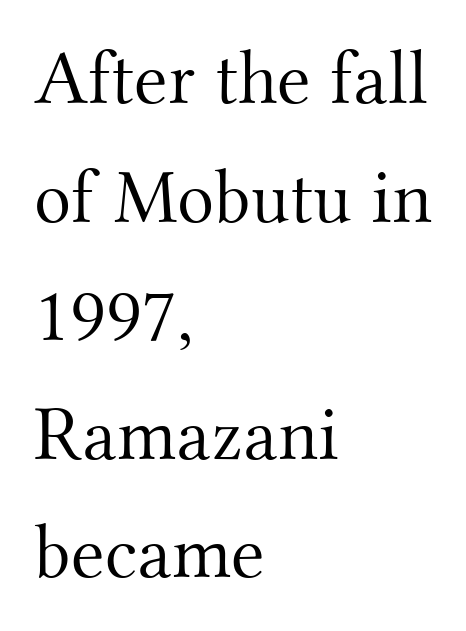
{"serif": "yes", "italic": "no", "bold": "no", "weight": "light", "width": "normal", "stroke_contrast": "medium", "x_height": "small", "monospaced": "no", "underline": "no", "align": "left", "line_spacing": "normal", "line_spacing_ratio": 1.54, "letter_spacing": "normal", "letter_spacing_em": 0.0, "glyph_px": 77}
